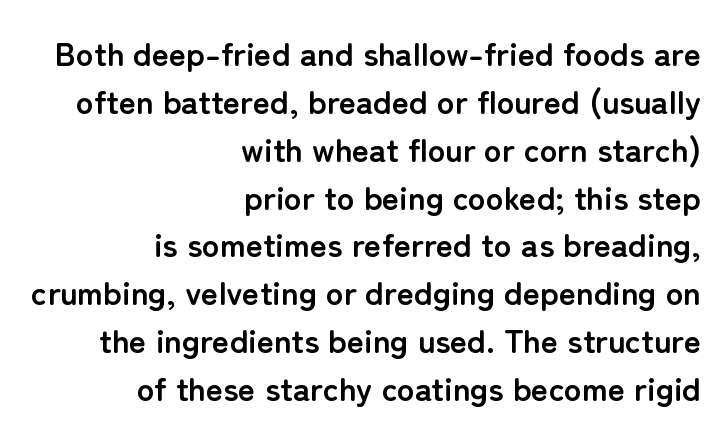
{"serif": "no", "italic": "no", "bold": "yes", "weight": "semibold", "width": "normal", "stroke_contrast": "low", "x_height": "medium", "monospaced": "no", "underline": "no", "align": "right", "line_spacing": "normal", "line_spacing_ratio": 1.45, "letter_spacing": "normal", "letter_spacing_em": 0.0, "glyph_px": 33}
